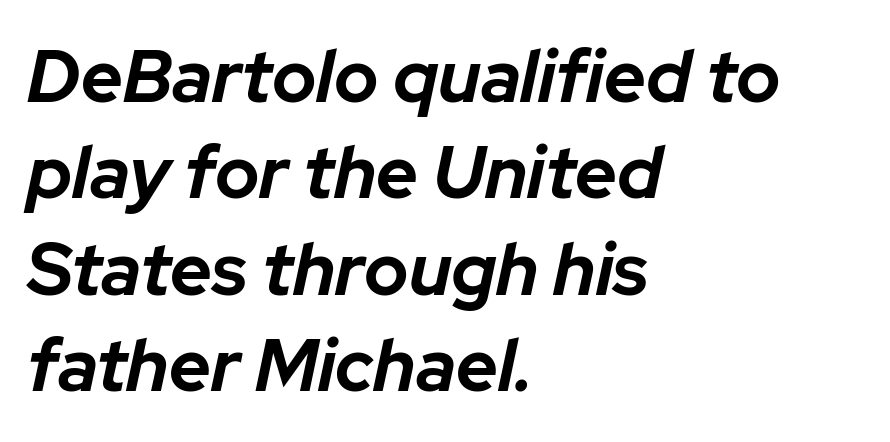
Q: Is the text bold? A: Yes.
Q: Is the text italic (slanted)? A: Yes, it leans right by about 12 degrees.
Q: Is the text underlined? A: No.
Q: How is the paragraph aligned? A: Left-aligned.
Q: Is the spacing between letters normal or unusually wide? A: Normal.
Q: Is the spacing between lines tight, normal or loose? A: Normal.
Q: Width (condensed, normal, or wide)? A: Normal.
Q: Stroke contrast? A: Low.
Q: x-height? A: Medium.
Q: Monospaced? A: No.
